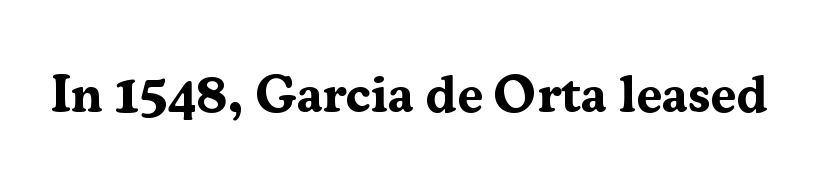
{"serif": "yes", "italic": "no", "bold": "yes", "weight": "bold", "width": "normal", "stroke_contrast": "medium", "x_height": "medium", "monospaced": "no", "underline": "no", "letter_spacing": "normal", "letter_spacing_em": 0.0, "glyph_px": 52}
